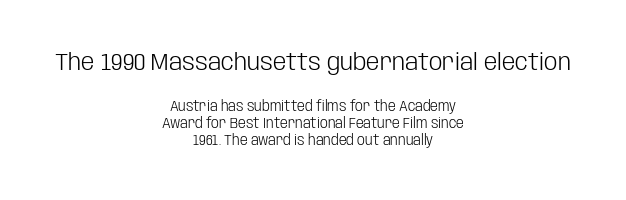
The image shows 24 px text type, upright; set centered, line spacing 1.23x, normal letter spacing, not underlined; the first (top) block is 1.71x larger.
